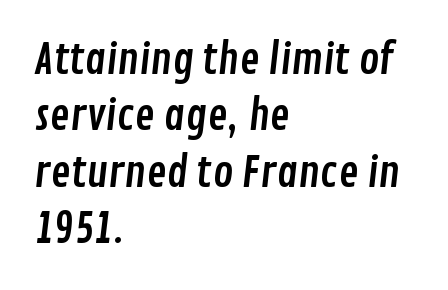
Q: Is the typeface a serif or a sans-serif typeface? A: Sans-serif.
Q: Is the text underlined? A: No.
Q: How is the paragraph aligned? A: Left-aligned.
Q: Is the spacing between letters normal or unusually wide? A: Normal.
Q: Is the spacing between lines tight, normal or loose? A: Normal.
Q: Width (condensed, normal, or wide)? A: Condensed.
Q: Stroke contrast? A: Low.
Q: x-height? A: Medium.
Q: Monospaced? A: No.
